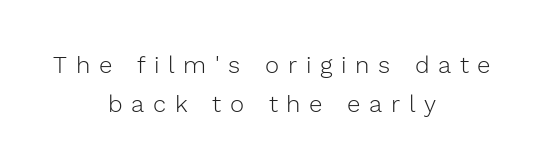
Reading down the column, the eye jumps a familiar distance to each next line. These lines stack symmetrically, like a column narrowing and widening about its center. A clean baseline with only descenders dipping below it. The letters look calm and open, with moderate or lighter stems. Every stem runs plumb, perpendicular to the baseline. The rendering inserts visible extra space after every character.
